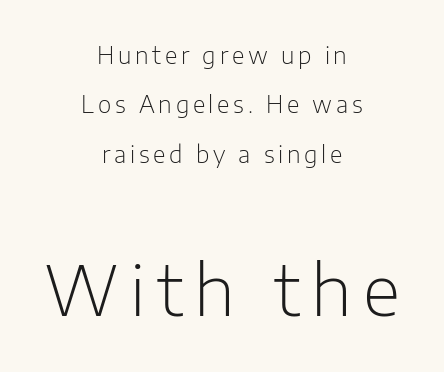
No chunkiness to these letters — they're not bold. Whoever set this made the second block the dominant, larger element. You could not count columns in this text — the font is proportionally spaced. Interline gaps are noticeably wide in this sample. The face used here is a sans, in the tradition of grotesques and geometrics.
